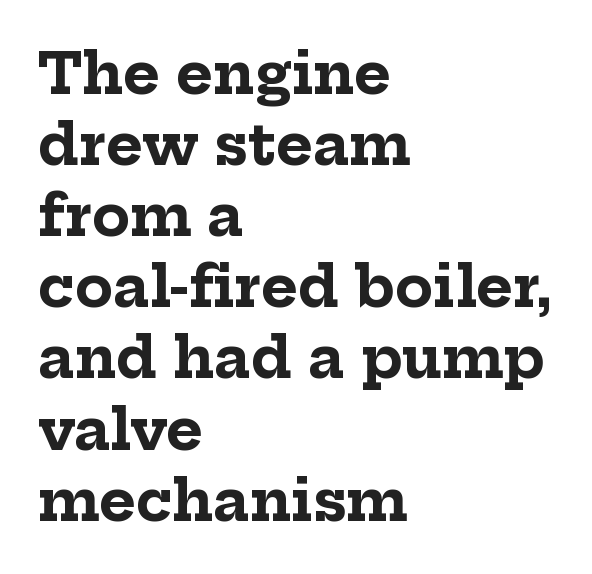
{"serif": "yes", "italic": "no", "bold": "yes", "weight": "bold", "width": "normal", "stroke_contrast": "low", "x_height": "medium", "monospaced": "no", "underline": "no", "align": "left", "line_spacing": "normal", "line_spacing_ratio": 1.27, "letter_spacing": "normal", "letter_spacing_em": 0.0, "glyph_px": 56}
